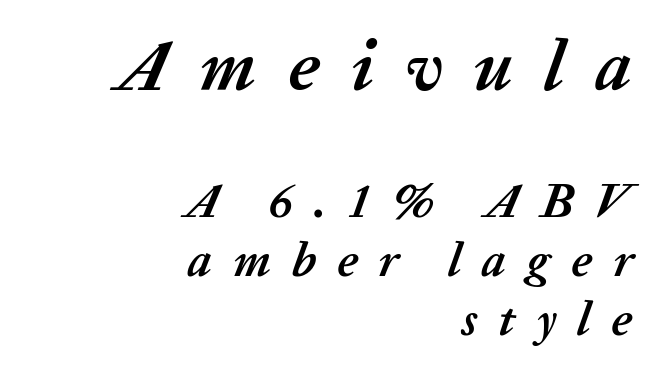
The image shows 72 px semibold type, italic (leaning right); set right-aligned, line spacing 1.22x, unusually wide letter spacing (+0.43 em), not underlined; the first (top) block is 1.5x larger; medium stroke contrast and a medium x-height.
